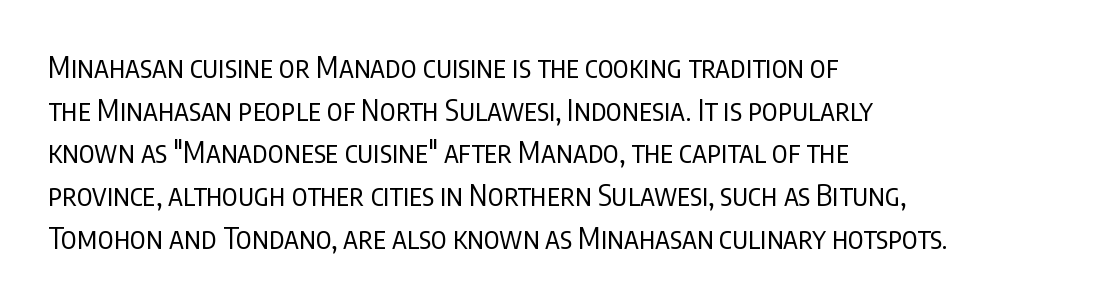
Q: Is the text bold? A: No.
Q: Is the text italic (slanted)? A: No, it is upright.
Q: Is the typeface a serif or a sans-serif typeface? A: Sans-serif.
Q: Is the text underlined? A: No.
Q: How is the paragraph aligned? A: Left-aligned.
Q: Is the spacing between letters normal or unusually wide? A: Normal.
Q: Is the spacing between lines tight, normal or loose? A: Normal.
Q: Width (condensed, normal, or wide)? A: Condensed.
Q: Stroke contrast? A: Low.
Q: x-height? A: Large.
Q: Monospaced? A: No.
